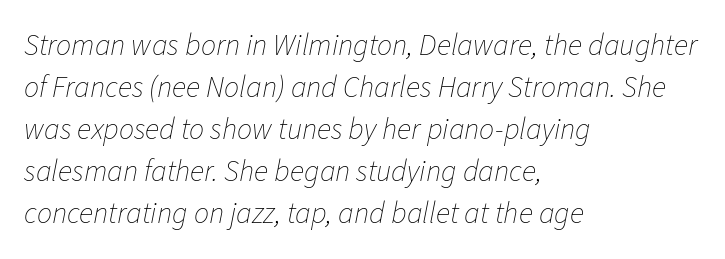
{"italic": "yes", "lean": "right", "slant_degrees": 11, "bold": "no", "weight": "thin", "width": "normal", "stroke_contrast": "low", "x_height": "medium", "monospaced": "no", "underline": "no", "align": "left", "line_spacing": "normal", "line_spacing_ratio": 1.4, "letter_spacing": "normal", "letter_spacing_em": 0.0, "glyph_px": 30}
